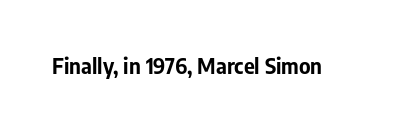
The image shows 21 px bold type, upright; set normal letter spacing, not underlined.
